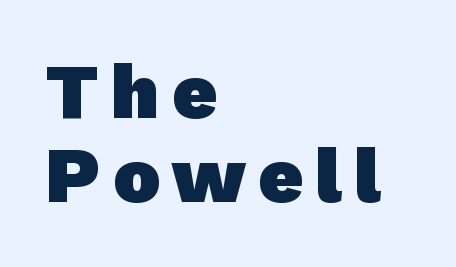
Q: Is the text bold? A: Yes.
Q: Is the typeface a serif or a sans-serif typeface? A: Sans-serif.
Q: Is the text underlined? A: No.
Q: How is the paragraph aligned? A: Left-aligned.
Q: Is the spacing between lines tight, normal or loose? A: Tight.
Q: Width (condensed, normal, or wide)? A: Normal.
Q: Stroke contrast? A: Low.
Q: x-height? A: Medium.
Q: Monospaced? A: No.
